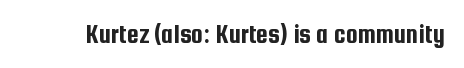
This rendering leaves character spacing at its baseline value. Has an underline been added? It has not. No italicization has been applied; the sample stays upright.
